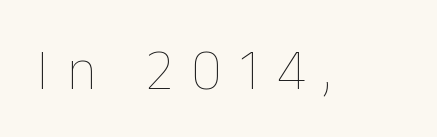
Q: Is the text bold? A: No.
Q: Is the text italic (slanted)? A: No, it is upright.
Q: Is the text underlined? A: No.
Q: Is the spacing between letters normal or unusually wide? A: Unusually wide.
Q: Width (condensed, normal, or wide)? A: Normal.
Q: Stroke contrast? A: Low.
Q: x-height? A: Medium.
Q: Monospaced? A: No.
